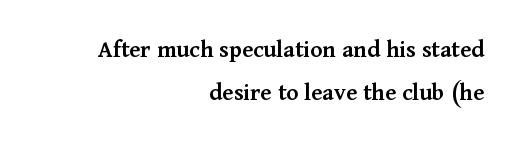
{"italic": "no", "bold": "semi", "underline": "no", "align": "right", "line_spacing_ratio": 1.73, "letter_spacing": "normal", "letter_spacing_em": 0.0, "glyph_px": 25}
